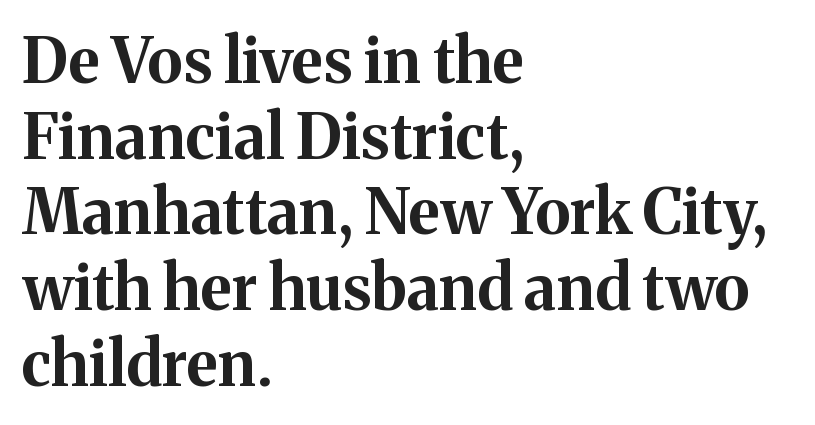
{"serif": "yes", "italic": "no", "bold": "yes", "weight": "bold", "width": "normal", "stroke_contrast": "medium", "x_height": "medium", "monospaced": "no", "underline": "no", "align": "left", "line_spacing_ratio": 1.22, "letter_spacing": "normal", "letter_spacing_em": 0.0, "glyph_px": 62}
